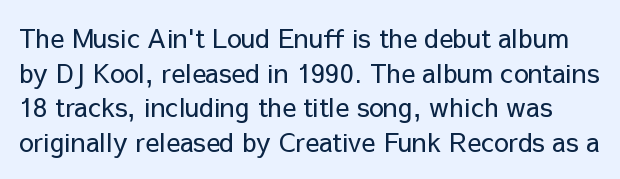
The image shows 26 px text type, upright; set normal line spacing (1.33x), normal letter spacing, not underlined.
